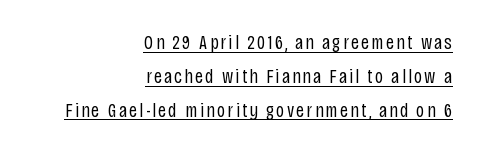
Q: Is the text bold? A: No.
Q: Is the text italic (slanted)? A: No, it is upright.
Q: Is the text underlined? A: Yes.
Q: How is the paragraph aligned? A: Right-aligned.
Q: Is the spacing between lines tight, normal or loose? A: Normal.
